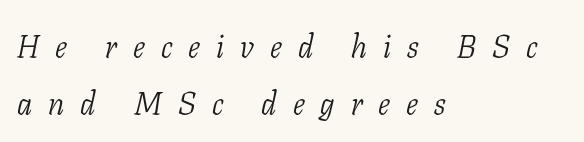
Compared with a centered layout, this one pins lines to the left instead. No extra ink here — the face is not bold. This rendering features lettering with no underline. Looks like regular typesetting: each glyph gets only the width it needs. This rendering employs a face with finishing strokes, i.e., a serif.
